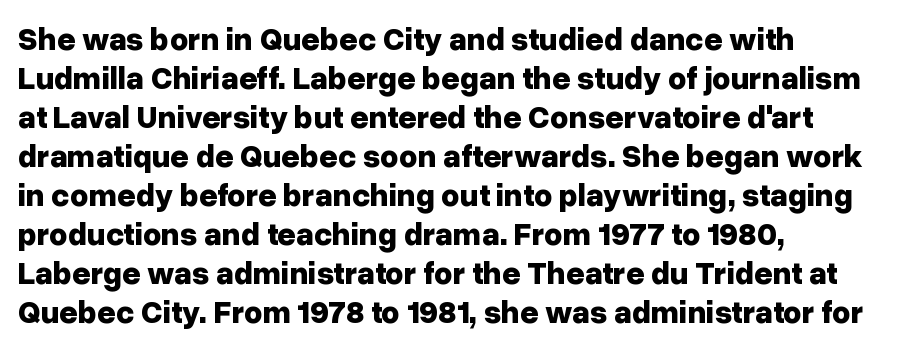
Q: Is the text bold? A: Yes.
Q: Is the text italic (slanted)? A: No, it is upright.
Q: Is the typeface a serif or a sans-serif typeface? A: Sans-serif.
Q: Is the text underlined? A: No.
Q: How is the paragraph aligned? A: Left-aligned.
Q: Is the spacing between letters normal or unusually wide? A: Normal.
Q: Width (condensed, normal, or wide)? A: Normal.
Q: Stroke contrast? A: Low.
Q: x-height? A: Medium.
Q: Monospaced? A: No.
